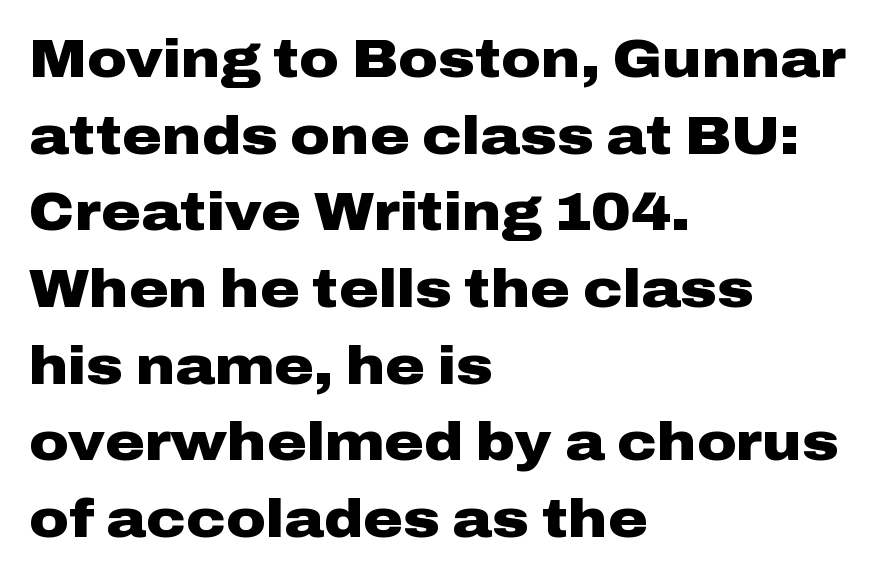
{"serif": "no", "italic": "no", "bold": "yes", "weight": "heavy", "width": "wide", "stroke_contrast": "low", "x_height": "medium", "monospaced": "no", "underline": "no", "align": "left", "line_spacing": "normal", "line_spacing_ratio": 1.42, "letter_spacing": "normal", "letter_spacing_em": 0.0, "glyph_px": 54}
